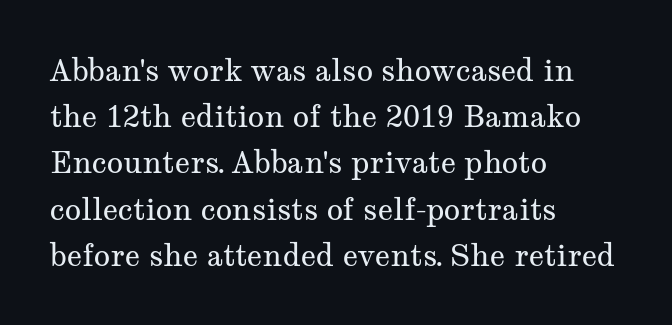
The type is set solid horizontally, with unmodified tracking. If you measured baseline to baseline, you'd find a middling distance. Rendered with straight, roman letterforms. Is this a fixed-width face? No — the glyphs have proportional, varying widths.
